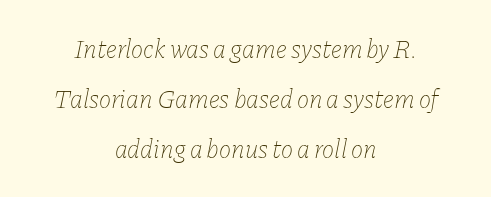
Typeset on center — no edge is straight. Counters stay open thanks to moderate or lighter strokes. Leading: increased. The lettering tilts uniformly, giving the passage an italic look. This rendering features lettering with no underline.
